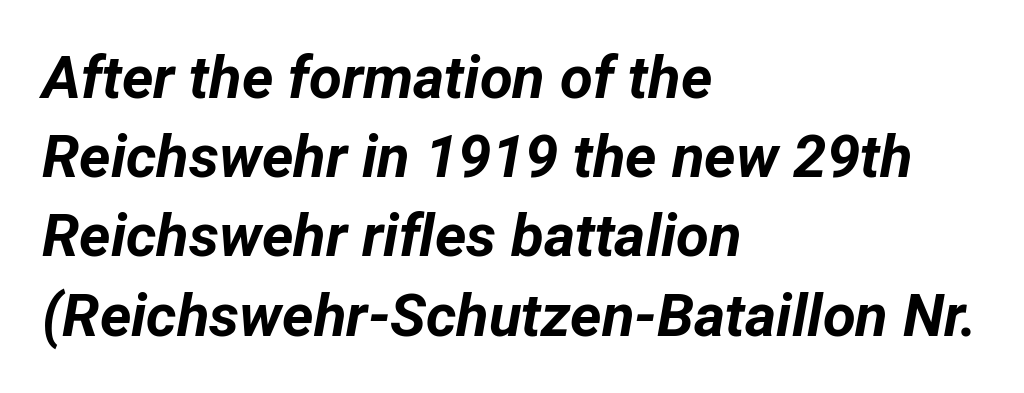
The image shows 60 px bold type, italic (leaning right); set left-aligned, normal line spacing (1.32x), normal letter spacing, not underlined; low stroke contrast and a medium x-height.
